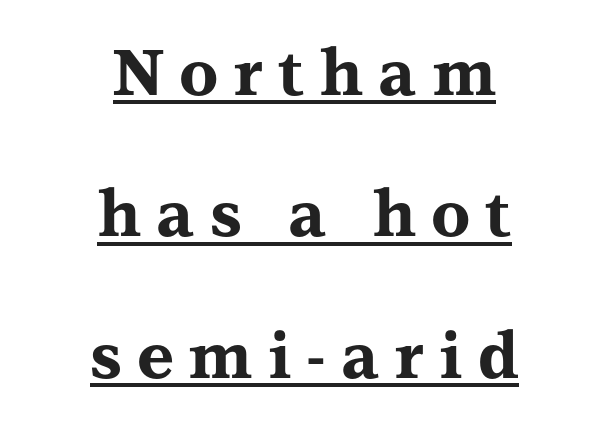
The image shows 64 px bold, wide serif type, upright; set centered, loose line spacing (2.21x), unusually wide letter spacing (+0.23 em), underlined; medium stroke contrast and a medium x-height.
